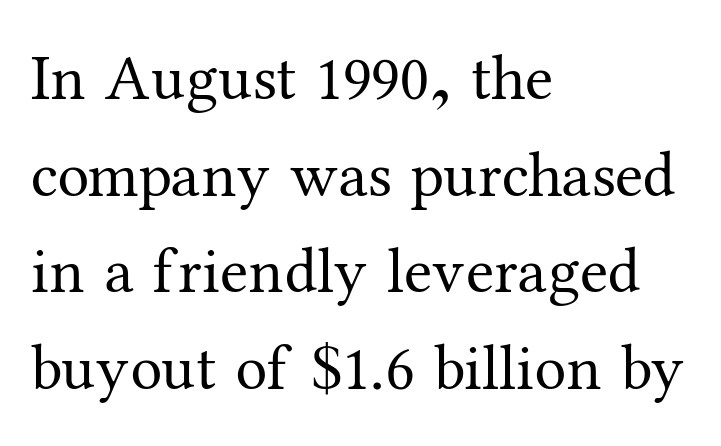
Q: Is the text bold? A: No.
Q: Is the text italic (slanted)? A: No, it is upright.
Q: Is the typeface a serif or a sans-serif typeface? A: Serif.
Q: Is the text underlined? A: No.
Q: How is the paragraph aligned? A: Left-aligned.
Q: Is the spacing between letters normal or unusually wide? A: Normal.
Q: Is the spacing between lines tight, normal or loose? A: Normal.
Q: Width (condensed, normal, or wide)? A: Normal.
Q: Stroke contrast? A: Medium.
Q: x-height? A: Medium.
Q: Monospaced? A: No.
